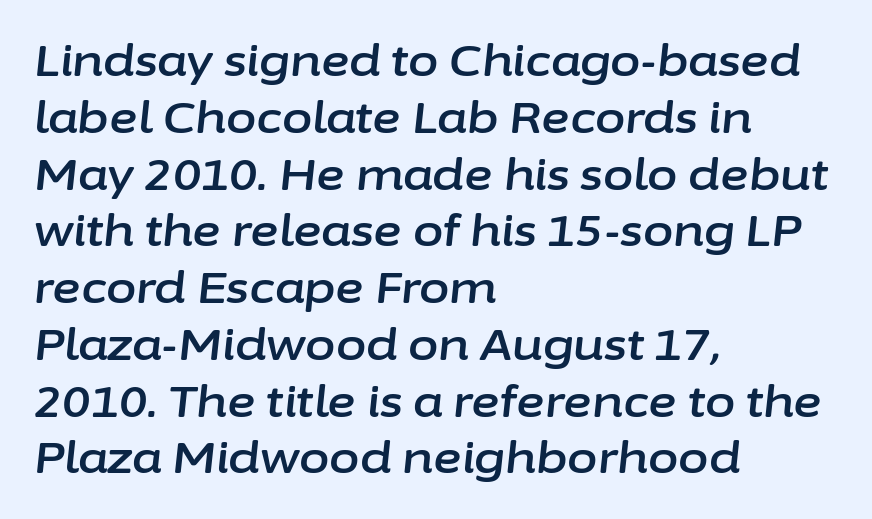
The text carries the slant typical of an italic or oblique font. Unmarked baselines from the first word to the last. You could call the tracking neutral — neither tight nor loose. A typesetter would call this leading conventional body-copy spacing. Looks like regular typesetting: each glyph gets only the width it needs.
